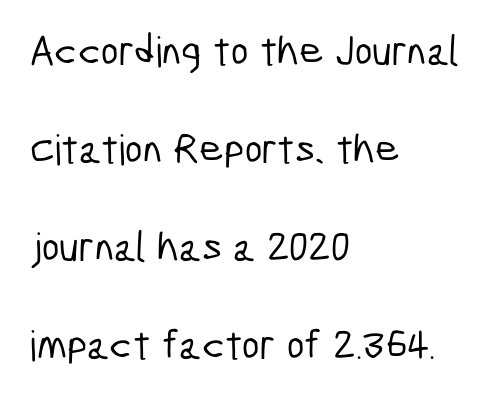
The image shows 42 px condensed sans-serif type; set left-aligned, loose line spacing (2.33x), normal letter spacing, not underlined; low stroke contrast and a medium x-height.
